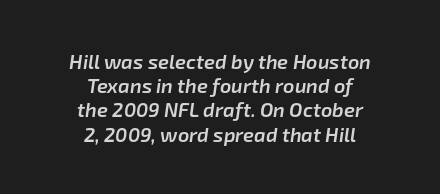
A centered setting, common on invitations and titles, is used for this passage. This is moderately heavy type, rendered in semibold. Beneath every word, the page is bare. You can tell it's italic because the verticals aren't actually vertical.
